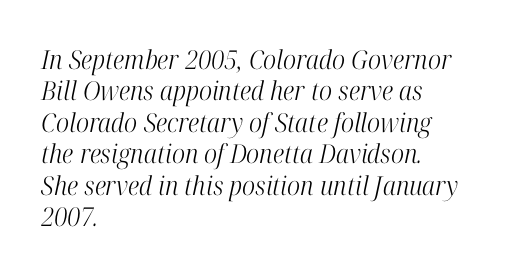
{"italic": "yes", "lean": "right", "slant_degrees": 12, "bold": "no", "underline": "no", "align": "left", "line_spacing_ratio": 1.21, "letter_spacing": "normal", "letter_spacing_em": 0.0, "glyph_px": 26}
